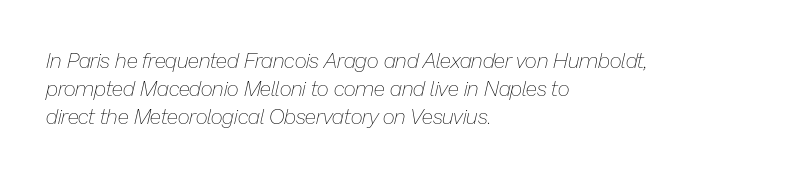
The image shows 21 px text type, italic (leaning right); set left-aligned, normal line spacing (1.33x), normal letter spacing, not underlined.
